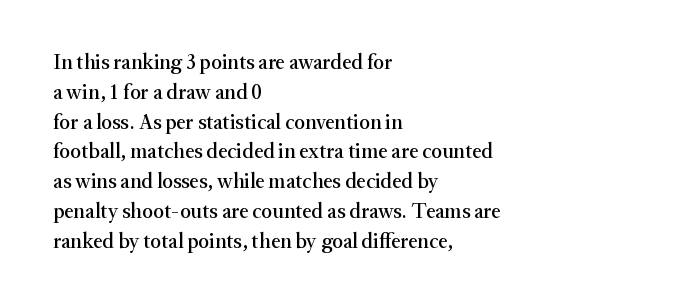
Which margin do the lines hug? The left one — the right edge is uneven. The letters stand upright; this is a roman face. Any mark beneath the type? The region is blank. The space between consecutive lines is moderate. No extra tracking has been applied to these lines.
